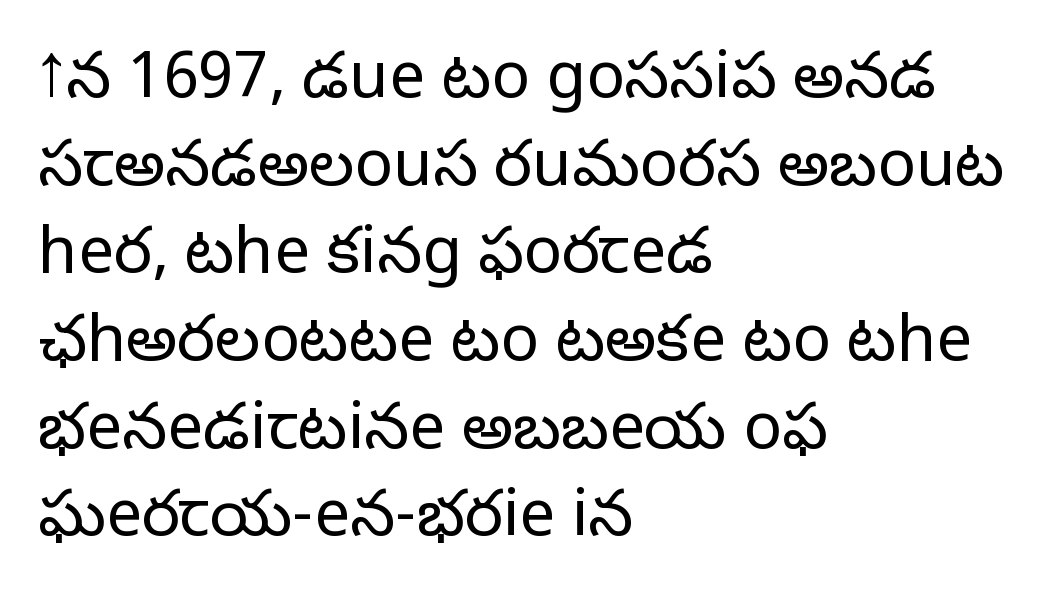
Q: Is the text bold? A: No.
Q: Is the text italic (slanted)? A: No, it is upright.
Q: Is the typeface a serif or a sans-serif typeface? A: Sans-serif.
Q: Is the text underlined? A: No.
Q: How is the paragraph aligned? A: Left-aligned.
Q: Is the spacing between letters normal or unusually wide? A: Normal.
Q: Is the spacing between lines tight, normal or loose? A: Normal.
Q: Width (condensed, normal, or wide)? A: Normal.
Q: Stroke contrast? A: Low.
Q: x-height? A: Medium.
Q: Monospaced? A: No.
